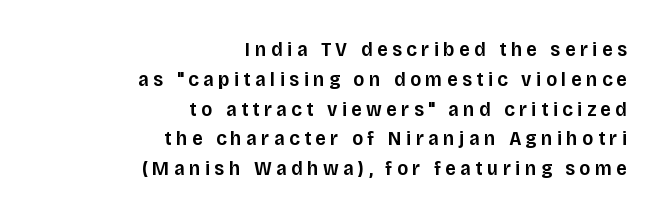
{"italic": "no", "bold": "semi", "underline": "no", "align": "right", "line_spacing": "normal", "line_spacing_ratio": 1.42, "letter_spacing": "wide", "letter_spacing_em": 0.21, "glyph_px": 21}
